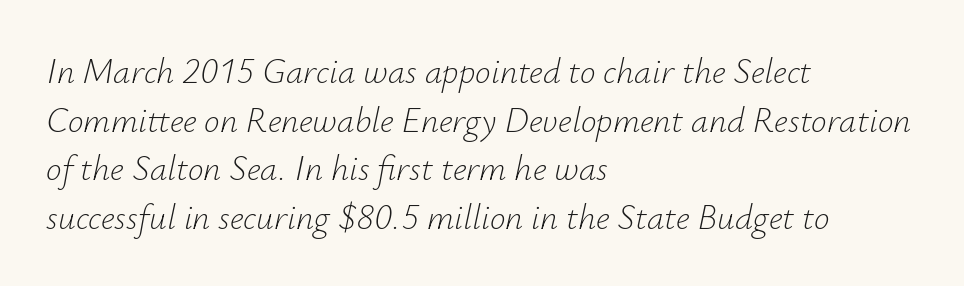
The image shows 35 px light type, italic (leaning right); set left-aligned, normal line spacing (1.39x), normal letter spacing, not underlined; low stroke contrast and a small x-height.
